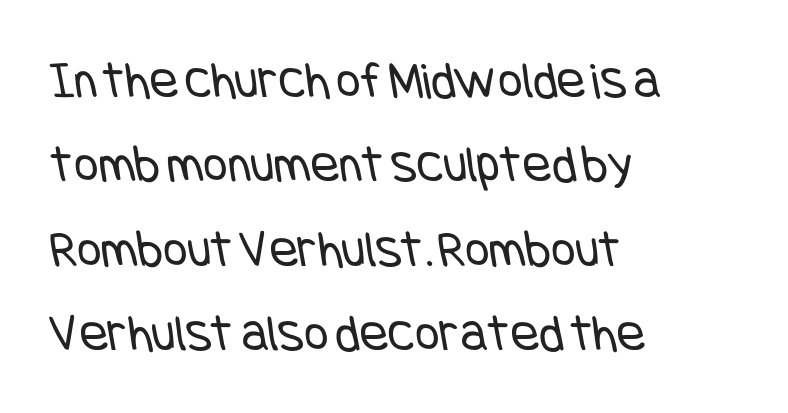
The image shows 53 px regular-weight, condensed sans-serif type; set left-aligned, normal line spacing (1.59x), normal letter spacing, not underlined; low stroke contrast and a large x-height.
